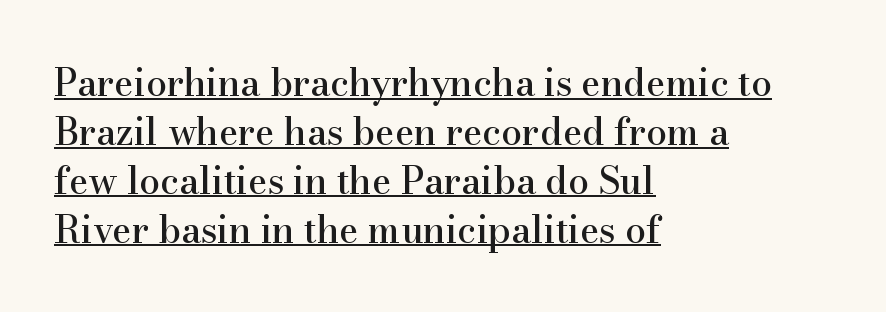
Q: Is the text italic (slanted)? A: No, it is upright.
Q: Is the typeface a serif or a sans-serif typeface? A: Serif.
Q: Is the text underlined? A: Yes.
Q: How is the paragraph aligned? A: Left-aligned.
Q: Is the spacing between letters normal or unusually wide? A: Normal.
Q: Is the spacing between lines tight, normal or loose? A: Normal.
Q: Width (condensed, normal, or wide)? A: Normal.
Q: Stroke contrast? A: High.
Q: x-height? A: Small.
Q: Monospaced? A: No.
